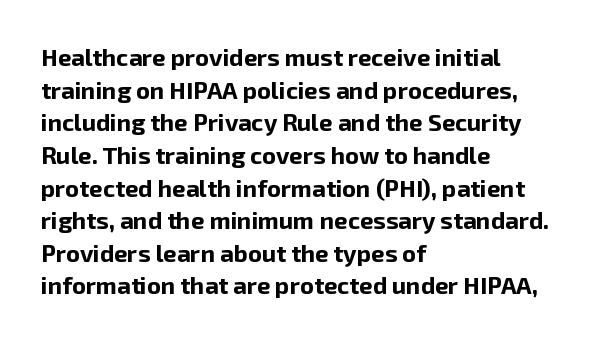
The rendering uses a moderate line-height, typical for paragraphs. The typography opts for an upright posture over an oblique one. Each word holds together tightly as a unit, with standard inter-letter gaps. Left-aligned paragraph, ragged on the right. The sample has been set heavy, in full bold. The string is rendered with underlining switched off.
